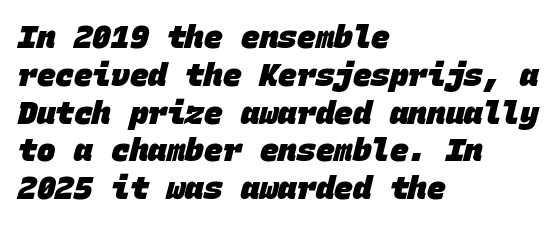
The image shows 31 px heavy sans-serif type, monospaced; set left-aligned, line spacing 1.22x, normal letter spacing, not underlined; low stroke contrast and a large x-height.
